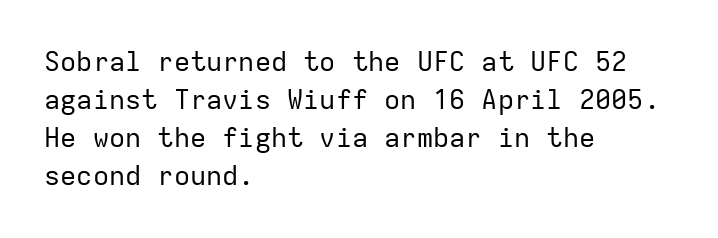
{"italic": "no", "bold": "no", "underline": "no", "align": "left", "line_spacing": "normal", "line_spacing_ratio": 1.41, "letter_spacing": "normal", "letter_spacing_em": 0.0, "glyph_px": 27}
